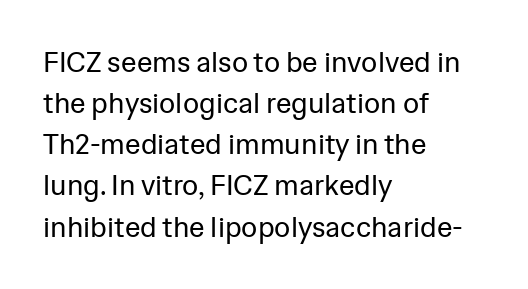
The image shows 28 px regular-weight sans-serif type, upright; set left-aligned, normal line spacing (1.47x), normal letter spacing, not underlined; low stroke contrast and a medium x-height.
